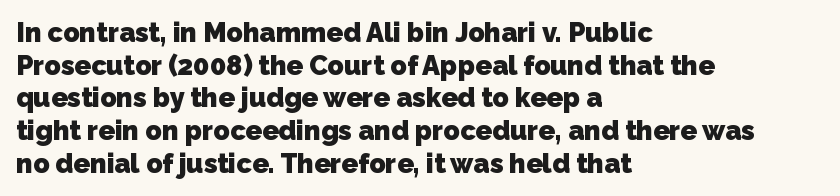
A classic flush-left, rag-right setting is used for this passage. Lines of text with bare space underneath. The horizontal fit of the characters is conventional and even. Strong, thick strokes mark this as bold type.
